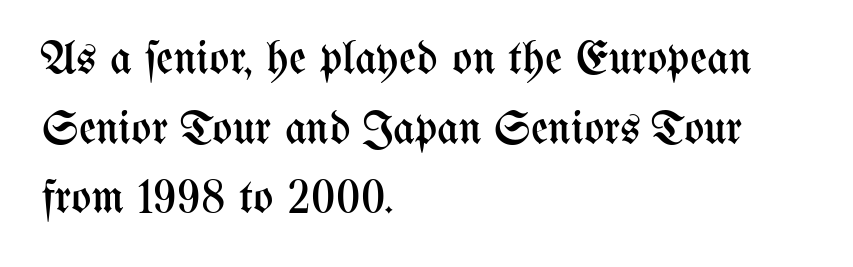
{"italic": "no", "bold": "no", "weight": "regular", "width": "condensed", "stroke_contrast": "medium", "x_height": "medium", "monospaced": "no", "underline": "no", "align": "left", "line_spacing": "normal", "line_spacing_ratio": 1.48, "letter_spacing": "normal", "letter_spacing_em": 0.0, "glyph_px": 47}
